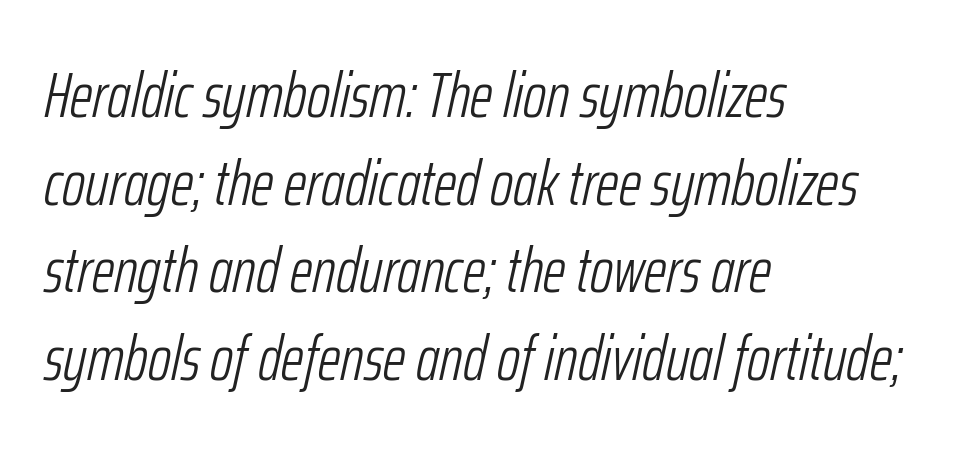
Do the characters align in a grid? No, the font is proportional. Glance below the letters and you will spot only blank space. Style check: oblique. Which margin do the lines hug? The left one — the right edge is uneven. Counters stay open thanks to moderate or lighter strokes.
